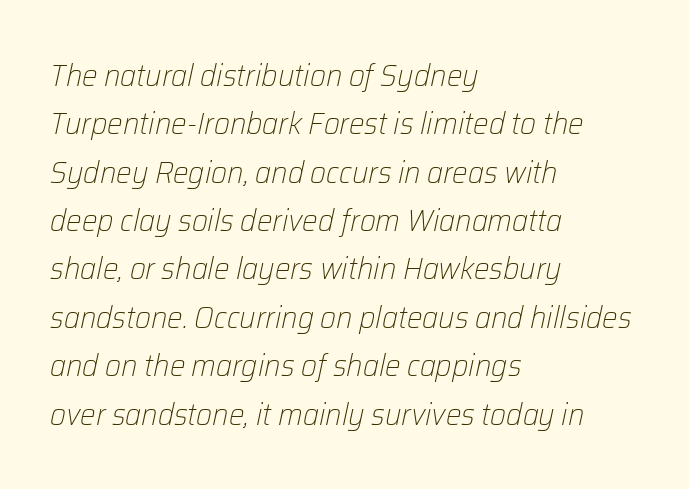
{"italic": "yes", "lean": "right", "slant_degrees": 12, "bold": "no", "weight": "light", "width": "normal", "stroke_contrast": "low", "x_height": "medium", "monospaced": "no", "underline": "no", "align": "left", "line_spacing": "normal", "line_spacing_ratio": 1.56, "letter_spacing": "normal", "letter_spacing_em": 0.0, "glyph_px": 31}
